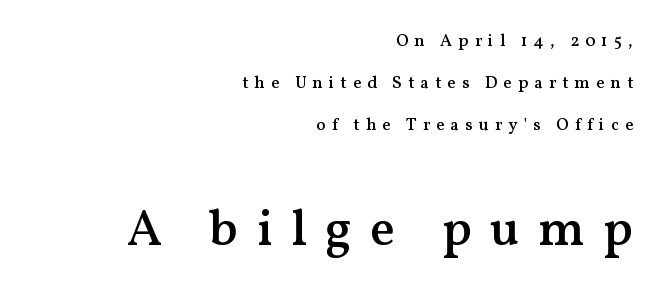
Line spacing here is loose. If you drew a ruler down the right edge, every line would touch it. Tracking here is generous; glyphs stand well apart from one another. Each letter keeps its own natural width here, so spacing adapts to shape. Decoration check: the copy has no underline. Do the letters lean? They stand straight.
